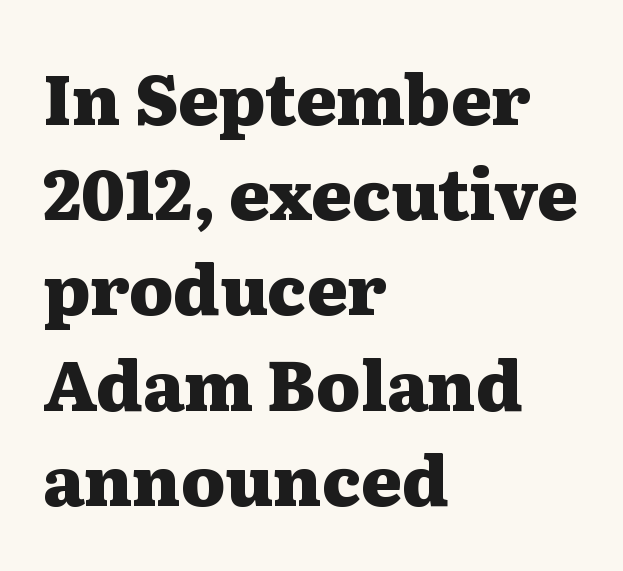
Q: Is the text bold? A: Yes.
Q: Is the text italic (slanted)? A: No, it is upright.
Q: Is the typeface a serif or a sans-serif typeface? A: Serif.
Q: Is the text underlined? A: No.
Q: How is the paragraph aligned? A: Left-aligned.
Q: Is the spacing between letters normal or unusually wide? A: Normal.
Q: Is the spacing between lines tight, normal or loose? A: Normal.
Q: Width (condensed, normal, or wide)? A: Wide.
Q: Stroke contrast? A: Medium.
Q: x-height? A: Medium.
Q: Monospaced? A: No.
